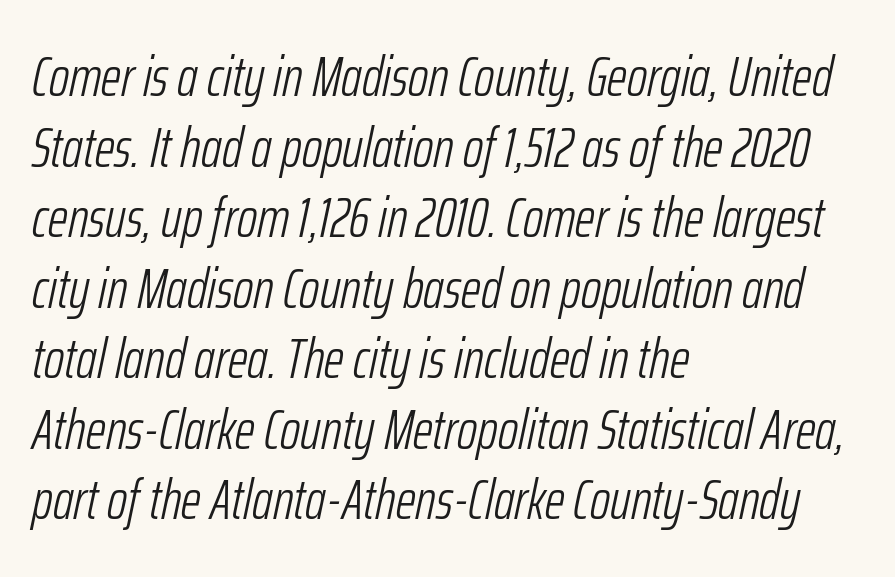
Notice how descenders clear the ascenders below comfortably — that's standard leading. Caption: standard tracking, unaltered. The passage shown is not bold in any degree. Just letters on the line, the space beneath them empty. You could not count columns in this text — the font is proportionally spaced. Does the lettering tilt? It does — this is italic.
